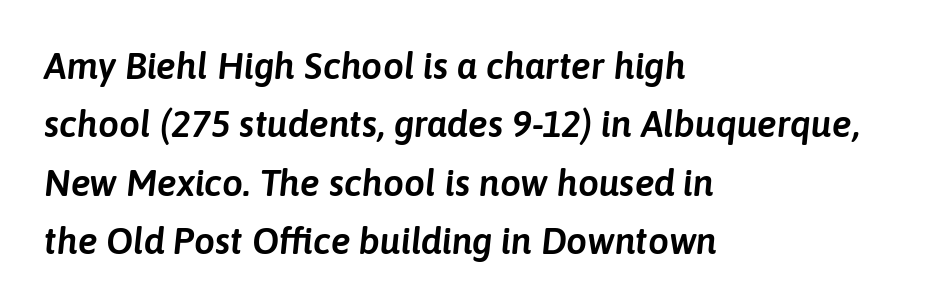
The face used here is proportionally spaced, like ordinary book or web type. Every row of glyphs begins at an identical x-position on the left. Observe the lean: these are italic letterforms. Rows of type keep a routine distance in the vertical direction. The rendering keeps characters at their native spacing.
